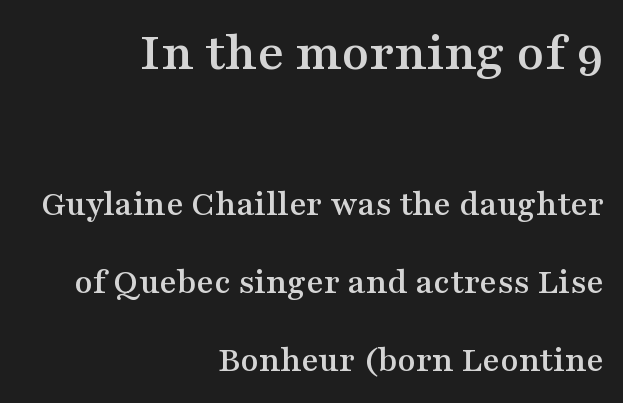
The image shows 56 px wide serif type, upright; set right-aligned, loose line spacing (2.11x), normal letter spacing, not underlined; the first (top) block is 1.51x larger; medium stroke contrast and a medium x-height.
